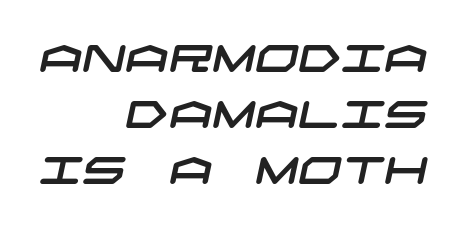
Q: Is the typeface a serif or a sans-serif typeface? A: Sans-serif.
Q: Is the text underlined? A: No.
Q: How is the paragraph aligned? A: Right-aligned.
Q: Is the spacing between letters normal or unusually wide? A: Normal.
Q: Is the spacing between lines tight, normal or loose? A: Normal.
Q: Width (condensed, normal, or wide)? A: Wide.
Q: Stroke contrast? A: Low.
Q: x-height? A: Large.
